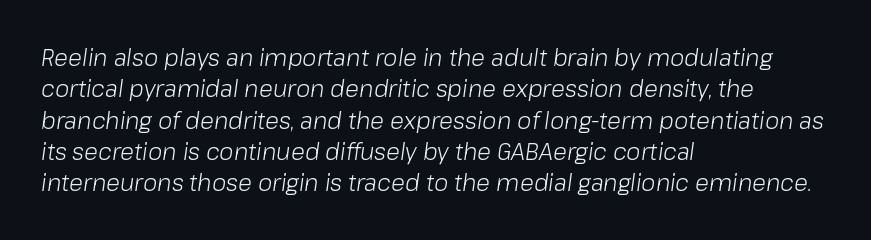
The image shows 23 px text type, italic (leaning right); set left-aligned, normal line spacing (1.36x), normal letter spacing, not underlined.
